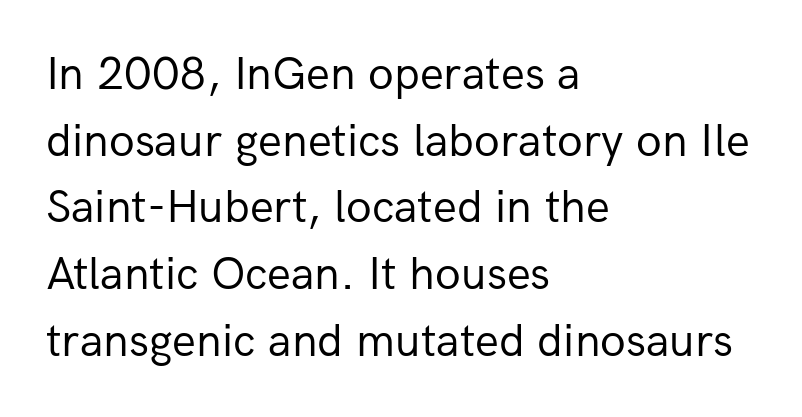
{"serif": "no", "italic": "no", "bold": "no", "weight": "regular", "width": "normal", "stroke_contrast": "low", "x_height": "medium", "monospaced": "no", "underline": "no", "align": "left", "line_spacing": "normal", "line_spacing_ratio": 1.42, "letter_spacing": "normal", "letter_spacing_em": 0.0, "glyph_px": 47}
